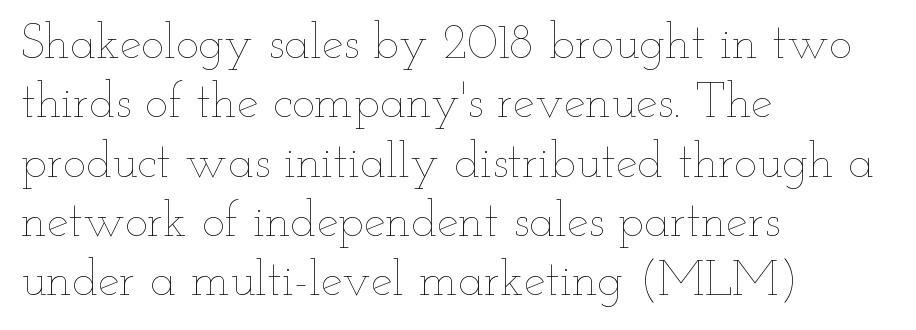
The gaps between neighbouring characters are ordinary and unremarkable. The space directly below the letters is spotless. This is roman type, the default non-slanted kind. Bold? No — there's no thickening of the strokes. The rendering uses natural spacing where letterforms have individual widths.
